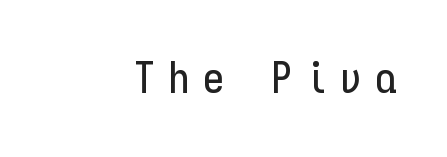
The image shows 43 px condensed sans-serif type, upright, monospaced; set unusually wide letter spacing (+0.3 em), not underlined; low stroke contrast and a medium x-height.
